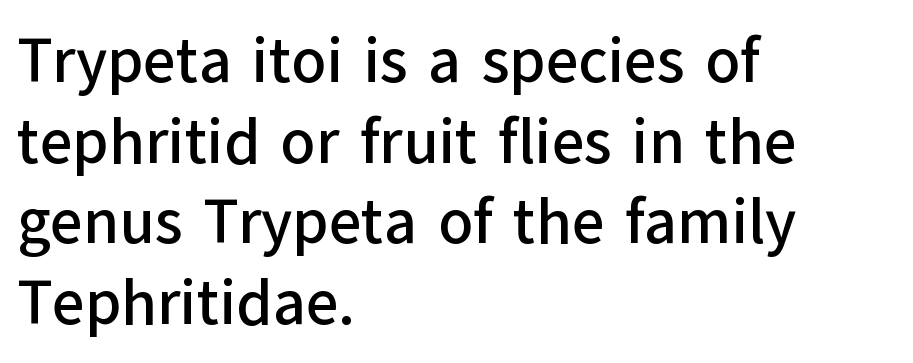
{"serif": "no", "italic": "no", "width": "normal", "stroke_contrast": "low", "x_height": "medium", "monospaced": "no", "underline": "no", "align": "left", "line_spacing": "normal", "line_spacing_ratio": 1.28, "letter_spacing": "normal", "letter_spacing_em": 0.0, "glyph_px": 63}
